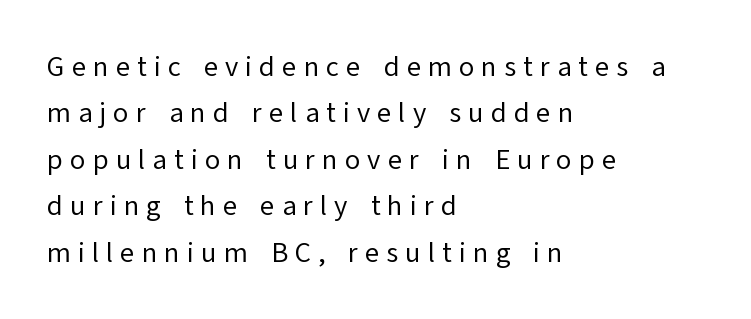
The letterforms sit at book weight or below. If you drew a line through each stem, it would be perfectly vertical. Evenly set lines give the paragraph a standard silhouette. Each row of text sits above clean, open space.
